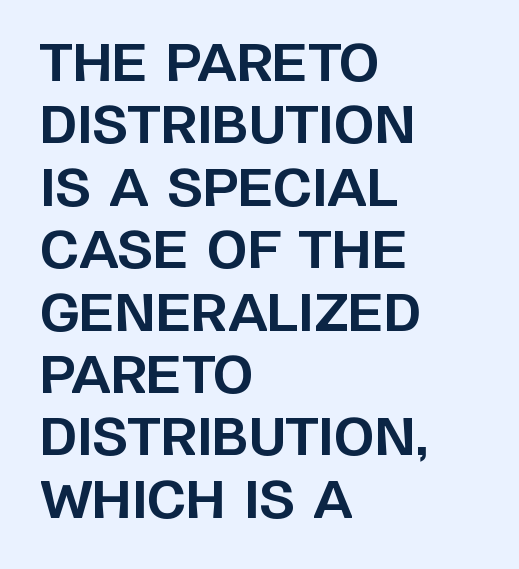
{"serif": "no", "italic": "no", "bold": "yes", "weight": "bold", "width": "normal", "stroke_contrast": "low", "x_height": "large", "monospaced": "no", "underline": "no", "align": "left", "line_spacing_ratio": 1.2, "letter_spacing": "normal", "letter_spacing_em": 0.0, "glyph_px": 52}
